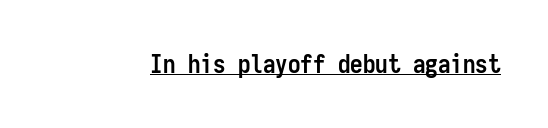
Q: Is the text bold? A: Yes.
Q: Is the text italic (slanted)? A: No, it is upright.
Q: Is the text underlined? A: Yes.
Q: Is the spacing between letters normal or unusually wide? A: Normal.
